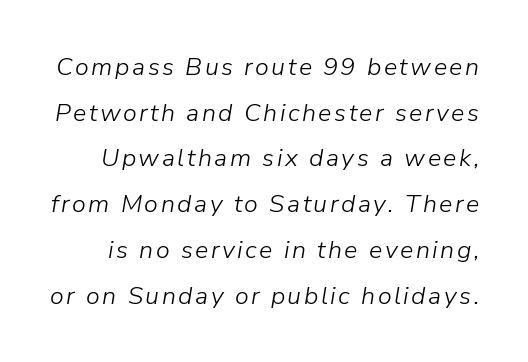
Q: Is the text bold? A: No.
Q: Is the text italic (slanted)? A: Yes, it leans right by about 9 degrees.
Q: Is the text underlined? A: No.
